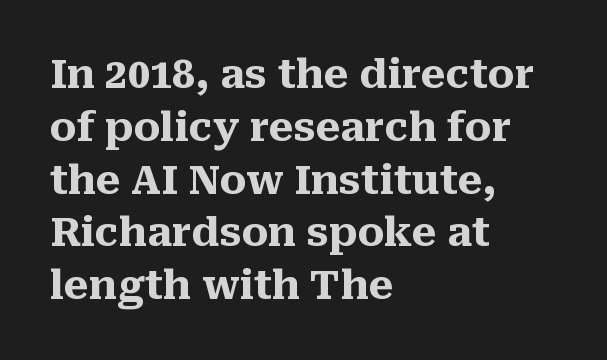
{"serif": "yes", "italic": "no", "bold": "yes", "weight": "heavy", "width": "normal", "stroke_contrast": "medium", "x_height": "medium", "monospaced": "no", "underline": "no", "align": "left", "line_spacing": "normal", "line_spacing_ratio": 1.32, "letter_spacing": "normal", "letter_spacing_em": 0.0, "glyph_px": 40}
